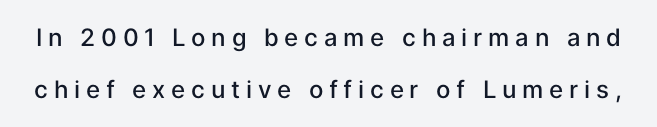
{"italic": "no", "bold": "semi", "underline": "no", "line_spacing": "loose", "line_spacing_ratio": 2.17, "letter_spacing": "wide", "letter_spacing_em": 0.24, "glyph_px": 24}
